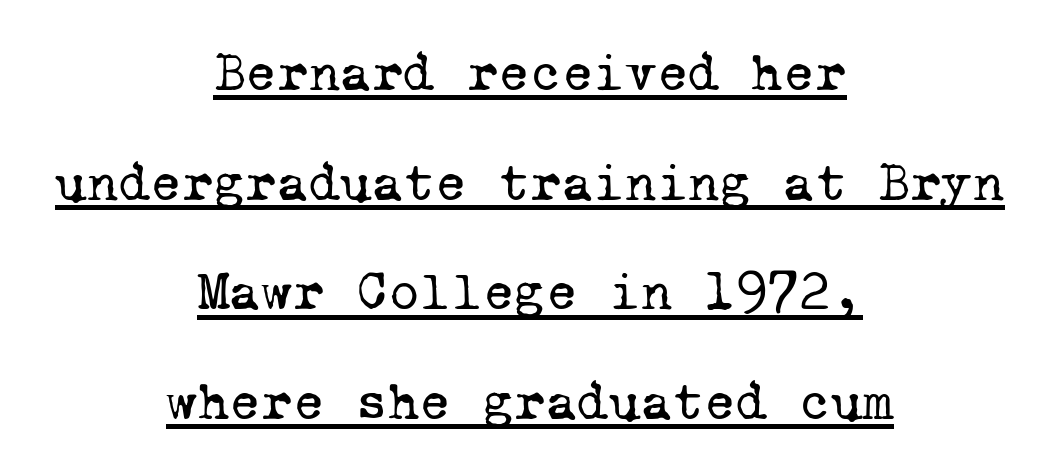
The image shows 54 px regular-weight serif type, monospaced; set centered, loose line spacing (2.03x), normal letter spacing, underlined; low stroke contrast and a medium x-height.
